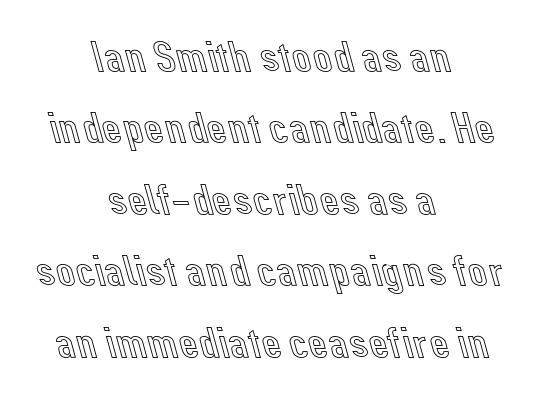
Q: Is the text italic (slanted)? A: Yes.
Q: Is the text underlined? A: No.
Q: How is the paragraph aligned? A: Centered.
Q: Is the spacing between letters normal or unusually wide? A: Normal.
Q: Is the spacing between lines tight, normal or loose? A: Normal.
Q: Width (condensed, normal, or wide)? A: Normal.
Q: x-height? A: Medium.
Q: Monospaced? A: No.
